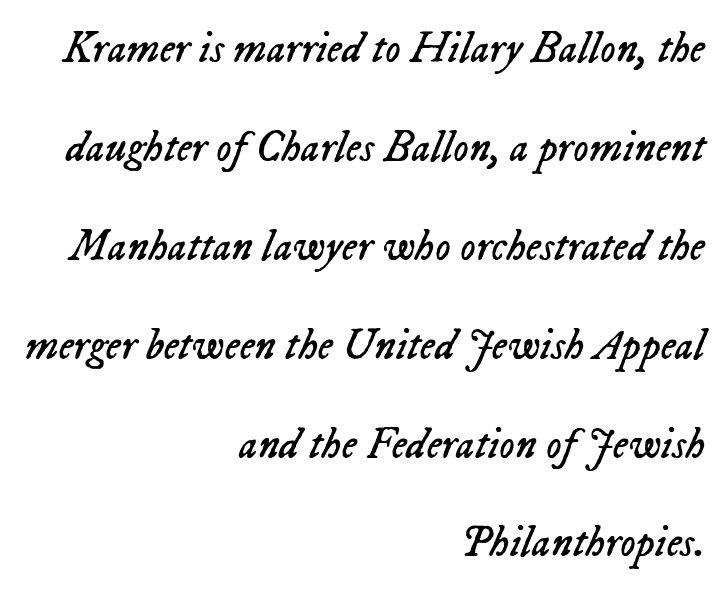
Q: Is the text bold? A: No.
Q: Is the text italic (slanted)? A: Yes, it leans right by about 23 degrees.
Q: Is the text underlined? A: No.
Q: How is the paragraph aligned? A: Right-aligned.
Q: Is the spacing between letters normal or unusually wide? A: Normal.
Q: Is the spacing between lines tight, normal or loose? A: Loose.
Q: Width (condensed, normal, or wide)? A: Normal.
Q: Stroke contrast? A: Low.
Q: x-height? A: Medium.
Q: Monospaced? A: No.
